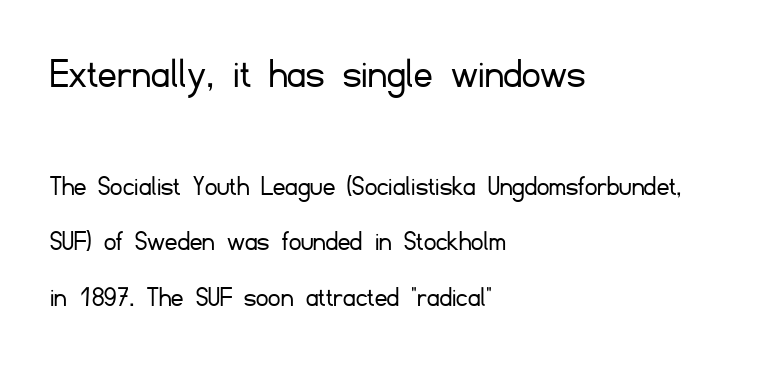
The image shows 45 px light sans-serif type, upright; set left-aligned, line spacing 1.86x, normal letter spacing, not underlined; the first (top) block is 1.5x larger; low stroke contrast and a small x-height.
